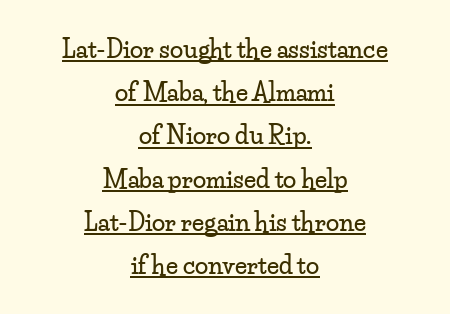
{"italic": "no", "underline": "yes", "align": "center", "line_spacing_ratio": 1.8, "letter_spacing": "normal", "letter_spacing_em": 0.0, "glyph_px": 24}
